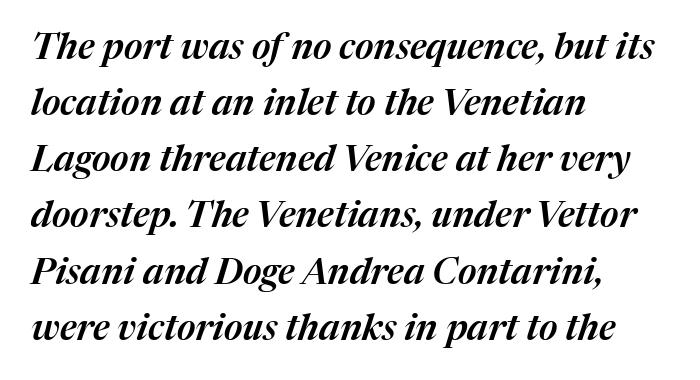
{"italic": "yes", "lean": "right", "slant_degrees": 17, "width": "normal", "stroke_contrast": "medium", "x_height": "medium", "monospaced": "no", "underline": "no", "align": "left", "line_spacing": "normal", "line_spacing_ratio": 1.56, "letter_spacing": "normal", "letter_spacing_em": 0.0, "glyph_px": 36}
